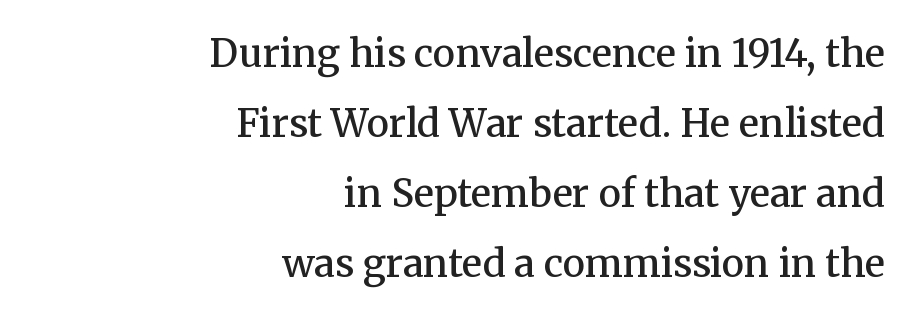
Has an underline been added? It has not. Its strokes are somewhat broadened, the hallmark of semibold type. The lettering holds an erect, upright posture throughout. Note: serifs present on the glyphs. This sample has the flowing, uneven cadence of proportional lettering. Line endings align vertically; line beginnings do not.
